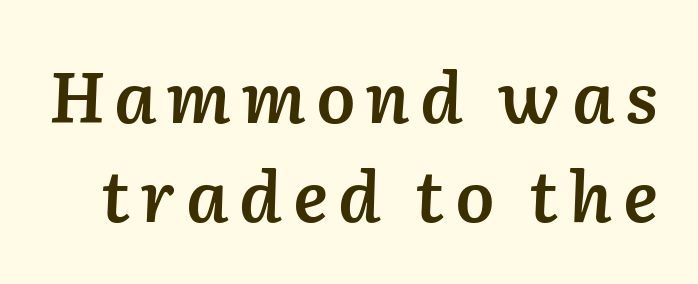
The specimen reads as italic at a glance. This is the in-between weight designers call semibold or demi. The rendering uses a moderate line-height, typical for paragraphs. Quick note: underline off. Character widths vary here, with narrow letters taking less room than wide ones.
